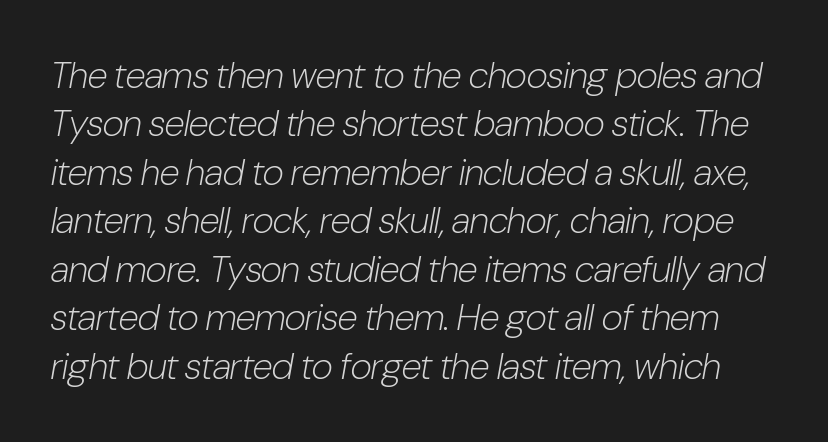
The rendering applies a slant to the glyphs. Here the designer chose a conventional face with non-uniform glyph widths. Does extra space separate the letters? No, they use regular spacing. Unbolded letterforms with no extra heft. The glyphs are unaccompanied by any horizontal stroke below them.
